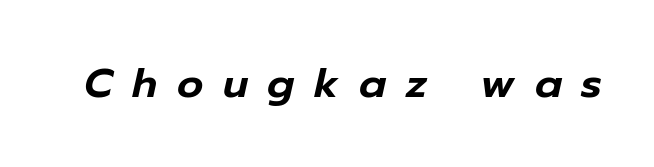
{"italic": "yes", "lean": "right", "slant_degrees": 12, "width": "normal", "stroke_contrast": "low", "x_height": "medium", "monospaced": "no", "underline": "no", "letter_spacing": "wide", "letter_spacing_em": 0.48, "glyph_px": 41}
